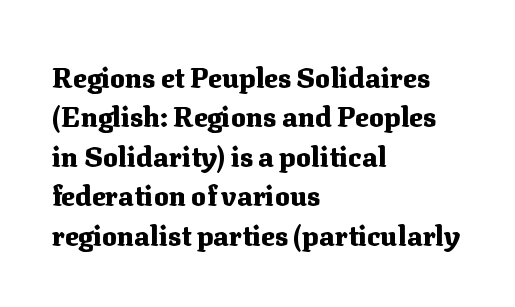
The letters sit at their default tracking, neither squeezed nor spread. This is the regular roman posture of the typeface. Successive baselines arrive at the customary interval. Quick note: underline off. Leftover space on each line is placed entirely after the last word. The letters advance in unequal steps, a hallmark of proportional type.
